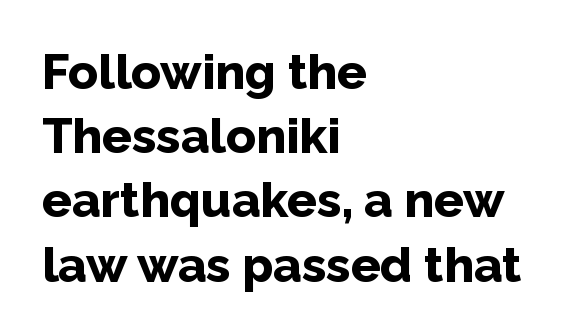
The letters are bold, with thick, heavy strokes. All the whitespace from short lines collects on the right. The font's upright variant was chosen for this text. The zone under the glyphs is completely vacant.
